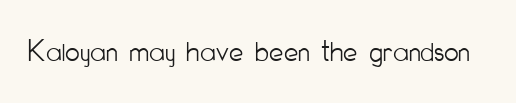
These lines are rendered in a variable-pitch font. The area under the type is left untouched. Font category for this specimen: sans-serif. Does the lettering tilt? It doesn't — this is upright. The line texture is even and compact thanks to regular tracking. Weight: regular or lighter.
